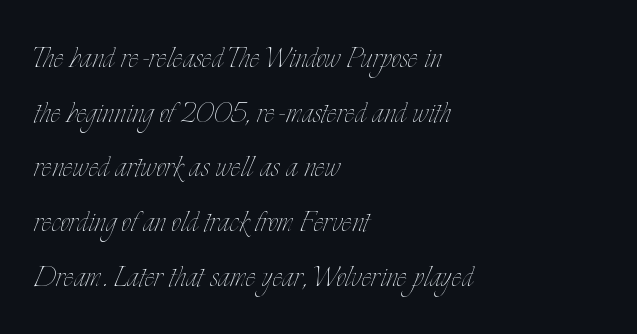
This is not heavy type; no bold has been used. Summary of vertical rhythm: regular, with standard interline spacing. Look at the tracking — it's just the regular setting, nothing added.
